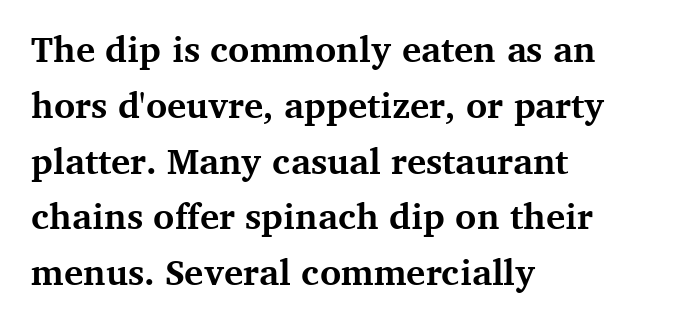
The designer went with a serif here, giving each stem small feet. Do the letters lean? They stand straight. Which margin do the lines hug? The left one — the right edge is uneven. Inter-character spacing is left at the font's built-in metrics. Words float on clear page, feet unadorned.
